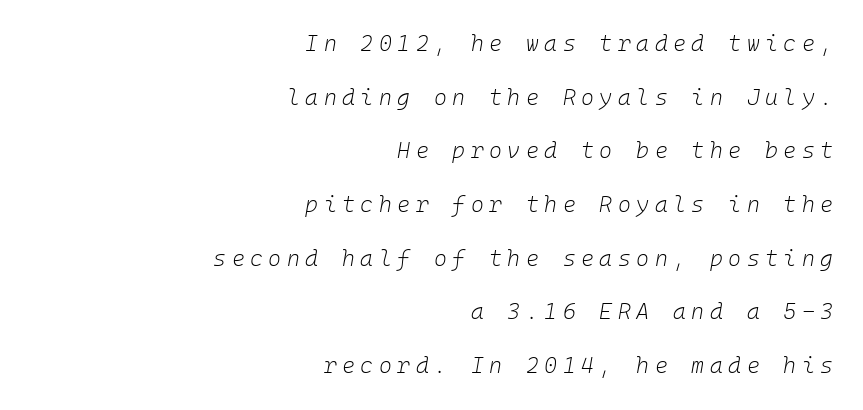
The image shows 22 px text type, italic (leaning right); set right-aligned, loose line spacing (2.44x), unusually wide letter spacing (+0.25 em), not underlined.
